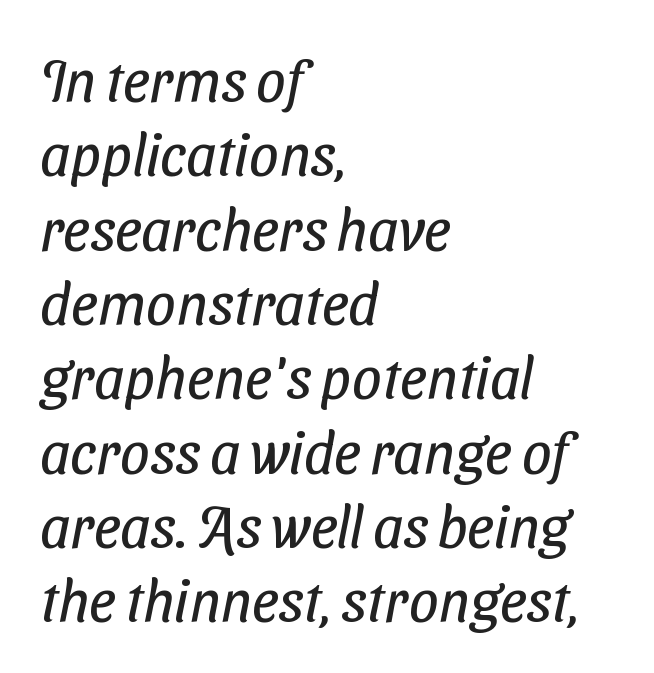
The image shows 59 px regular-weight, condensed sans-serif type; set left-aligned, normal line spacing (1.26x), normal letter spacing, not underlined; low stroke contrast and a medium x-height.
